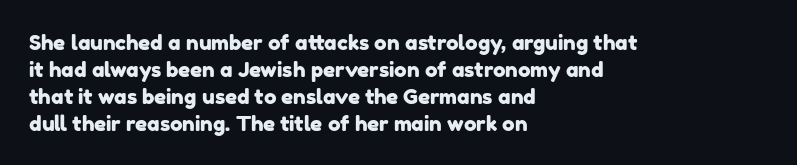
Between one letter and the next there's only the usual sliver of space. Nobody drew a line under any word here. One glance says typical: line gaps are just what's usual. This rendering uses left alignment, leaving the right contour irregular.
